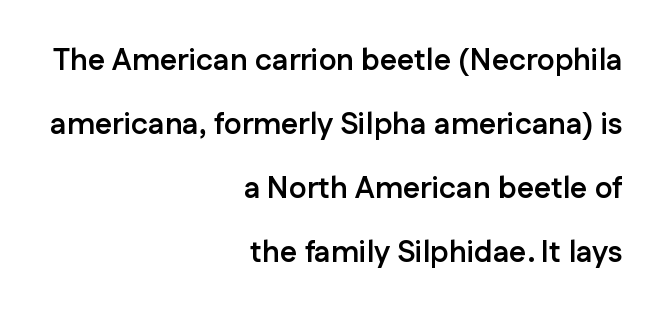
{"serif": "no", "italic": "no", "bold": "yes", "weight": "semibold", "width": "normal", "stroke_contrast": "low", "x_height": "medium", "monospaced": "no", "underline": "no", "align": "right", "line_spacing": "loose", "line_spacing_ratio": 2.13, "letter_spacing": "normal", "letter_spacing_em": 0.0, "glyph_px": 30}
